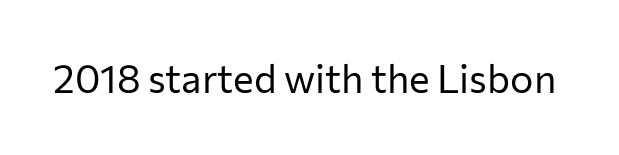
{"serif": "no", "italic": "no", "bold": "no", "weight": "regular", "width": "normal", "stroke_contrast": "low", "x_height": "medium", "monospaced": "no", "underline": "no", "letter_spacing": "normal", "letter_spacing_em": 0.0, "glyph_px": 39}
